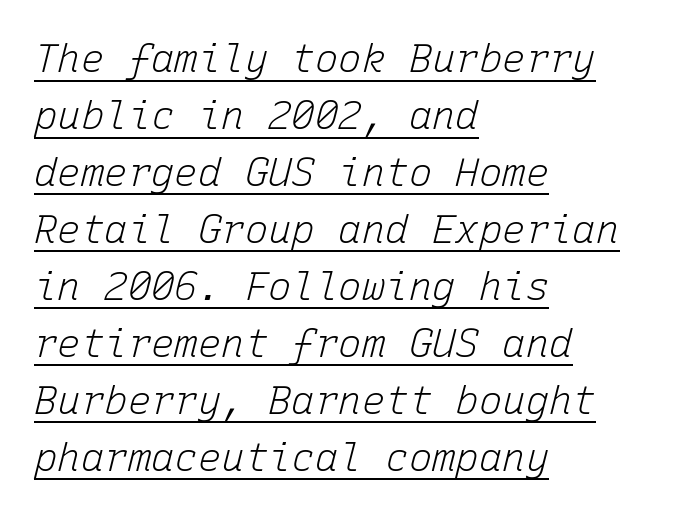
The specimen reads as italic at a glance. These lines sit exactly where default settings would place them. This sample has the even, mechanical cadence of fixed-width lettering. This sample is left-justified, so line endings fall wherever the words run out. On a weight scale, this lands at 450 or below. In designer terms, the underline attribute is active on this setting.
